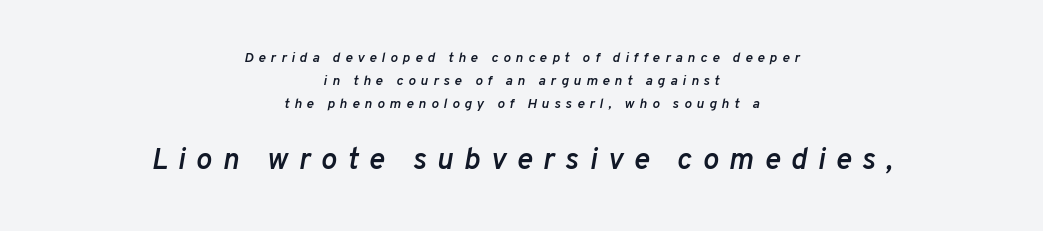
Q: Is the text bold? A: Semi-bold.
Q: Is the text italic (slanted)? A: Yes, it leans right by about 10 degrees.
Q: Is the text underlined? A: No.
Q: How is the paragraph aligned? A: Centered.
Q: Is the spacing between letters normal or unusually wide? A: Unusually wide.
Q: Is the spacing between lines tight, normal or loose? A: Normal.
Q: Which block of text is set in a larger size, the first (top) or the second (bottom)? A: The second (bottom) one.
Q: Width (condensed, normal, or wide)? A: Normal.
Q: Stroke contrast? A: Low.
Q: x-height? A: Medium.
Q: Monospaced? A: No.
